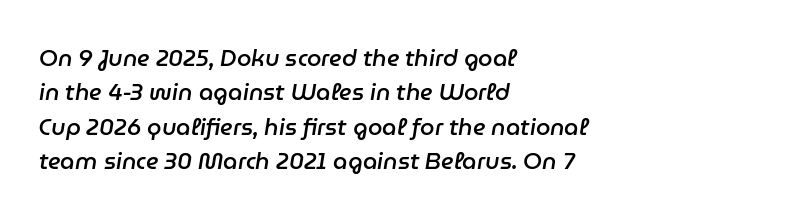
{"italic": "yes", "lean": "right", "slant_degrees": 9, "bold": "semi", "underline": "no", "align": "left", "line_spacing": "normal", "line_spacing_ratio": 1.5, "letter_spacing": "normal", "letter_spacing_em": 0.0, "glyph_px": 23}
